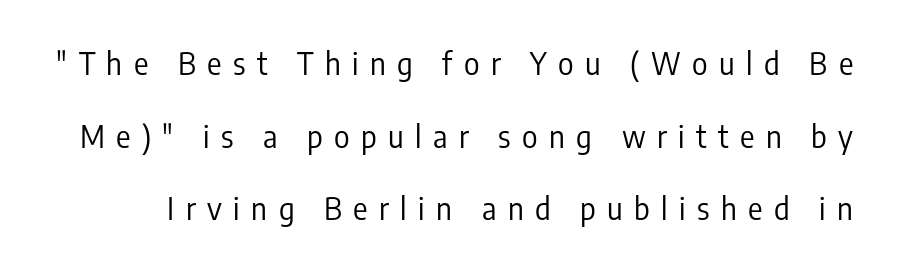
Q: Is the text bold? A: No.
Q: Is the text italic (slanted)? A: No, it is upright.
Q: Is the typeface a serif or a sans-serif typeface? A: Sans-serif.
Q: Is the text underlined? A: No.
Q: Is the spacing between letters normal or unusually wide? A: Unusually wide.
Q: Is the spacing between lines tight, normal or loose? A: Loose.
Q: Width (condensed, normal, or wide)? A: Condensed.
Q: Stroke contrast? A: Low.
Q: x-height? A: Medium.
Q: Monospaced? A: No.
